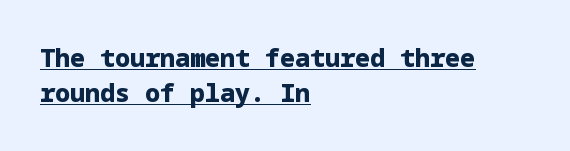
{"italic": "no", "bold": "yes", "underline": "yes", "align": "left", "line_spacing": "normal", "line_spacing_ratio": 1.41, "letter_spacing": "normal", "letter_spacing_em": 0.0, "glyph_px": 25}
